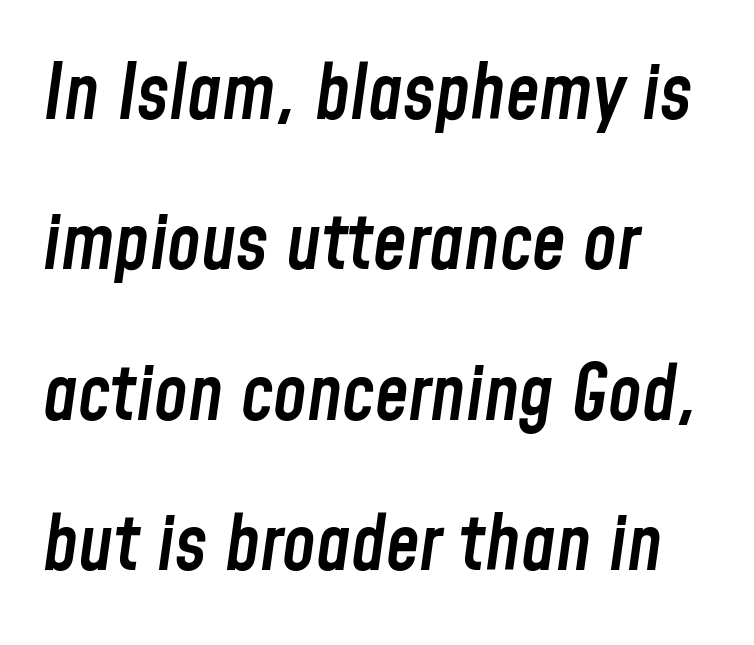
The image shows 76 px semibold, condensed type, italic (leaning right); set left-aligned, loose line spacing (1.98x), normal letter spacing, not underlined; low stroke contrast and a medium x-height.
